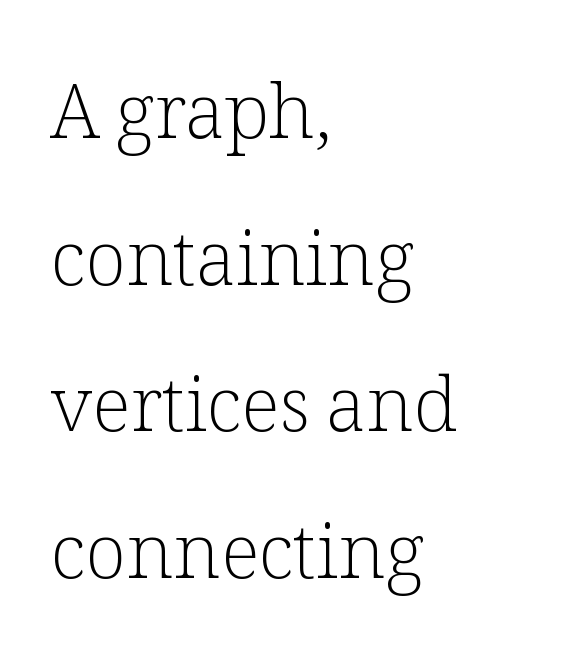
{"serif": "yes", "italic": "no", "bold": "no", "weight": "light", "width": "normal", "stroke_contrast": "low", "x_height": "medium", "monospaced": "no", "underline": "no", "align": "left", "line_spacing": "loose", "line_spacing_ratio": 1.93, "letter_spacing": "normal", "letter_spacing_em": 0.0, "glyph_px": 76}
